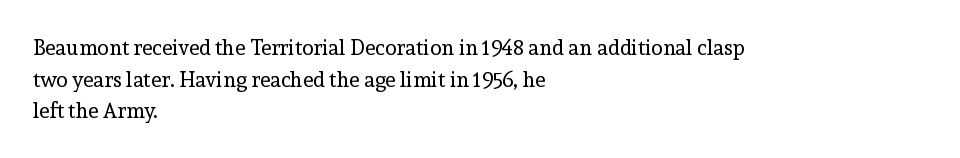
The image shows 21 px text type, upright; set left-aligned, normal line spacing (1.51x), normal letter spacing, not underlined.
